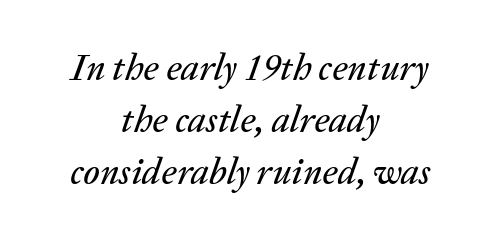
Q: Is the text italic (slanted)? A: Yes, it leans right by about 20 degrees.
Q: Is the text underlined? A: No.
Q: How is the paragraph aligned? A: Centered.
Q: Is the spacing between letters normal or unusually wide? A: Normal.
Q: Is the spacing between lines tight, normal or loose? A: Normal.
Q: Width (condensed, normal, or wide)? A: Normal.
Q: Stroke contrast? A: Low.
Q: x-height? A: Medium.
Q: Monospaced? A: No.
